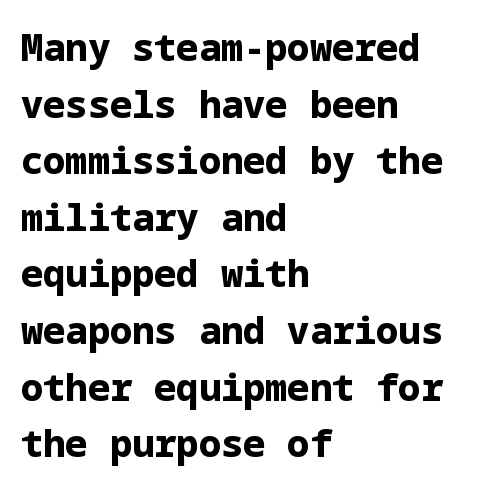
The image shows 37 px bold sans-serif type, upright; set left-aligned, normal line spacing (1.53x), normal letter spacing, not underlined; low stroke contrast and a medium x-height.
